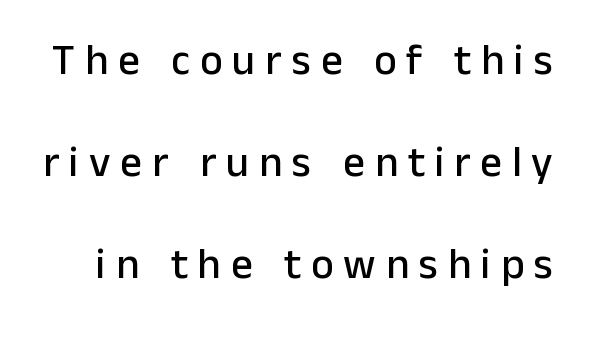
{"serif": "no", "italic": "no", "width": "normal", "stroke_contrast": "low", "x_height": "medium", "monospaced": "no", "underline": "no", "line_spacing": "loose", "line_spacing_ratio": 2.37, "letter_spacing": "wide", "letter_spacing_em": 0.23, "glyph_px": 43}
